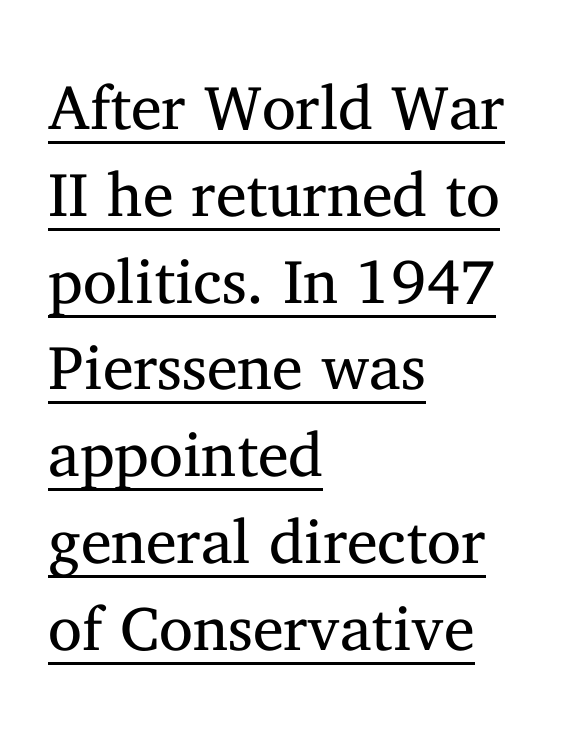
The image shows 62 px regular-weight serif type, upright; set left-aligned, normal line spacing (1.4x), normal letter spacing, underlined; medium stroke contrast and a medium x-height.
